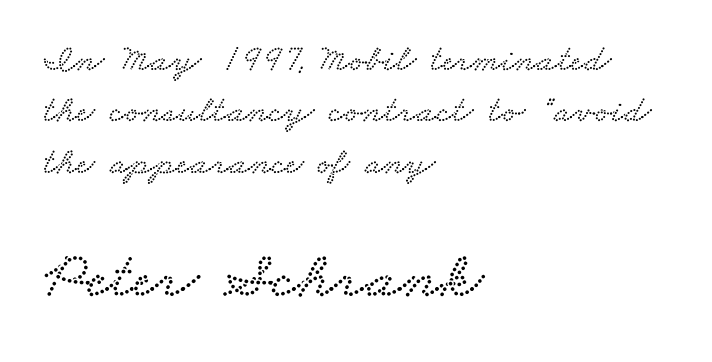
The characters display serif detailing at their extremities. Summary of vertical rhythm: regular, with standard interline spacing. Just letters on the line, the space beneath them empty. Inter-character spacing is left at the font's built-in metrics. Where is the straight margin? On the left. Here the second block reads like a headline and the first like body copy.
